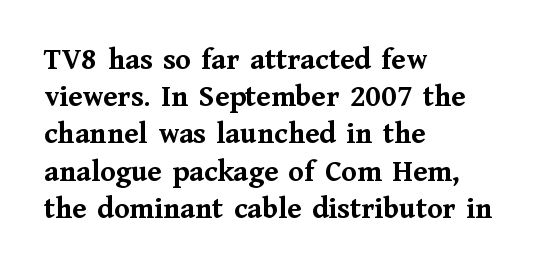
The axis of the letterforms is exactly vertical. Students, note that the glyphs here touch the page at normal intervals. Unmarked baselines from the first word to the last. The typeface chosen for these lines features serifs. Do the characters align in a grid? No, the font is proportional.
